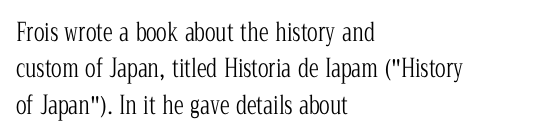
The image shows 25 px text type, upright; set left-aligned, normal line spacing (1.46x), normal letter spacing, not underlined.
